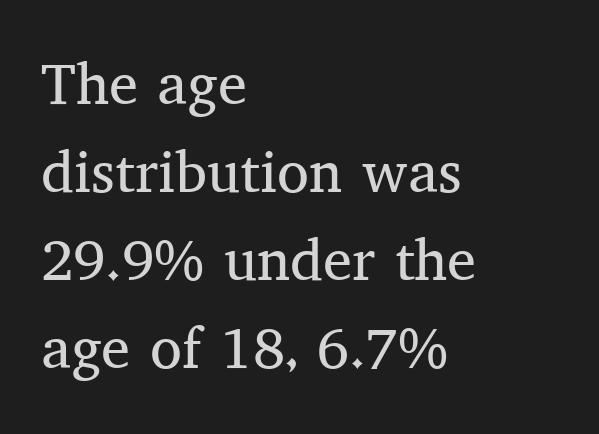
The image shows 58 px regular-weight serif type, upright; set left-aligned, normal line spacing (1.52x), normal letter spacing, not underlined; medium stroke contrast and a medium x-height.
